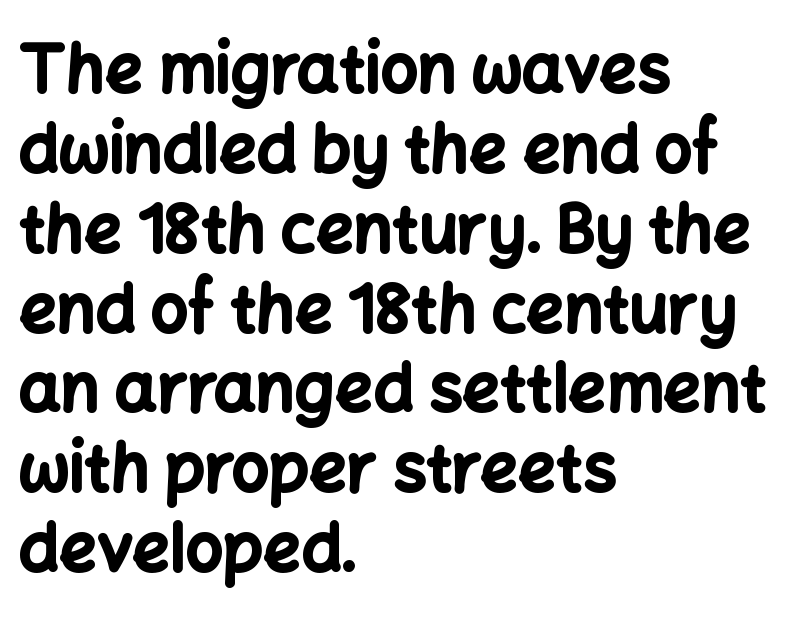
{"serif": "no", "italic": "no", "bold": "yes", "weight": "bold", "width": "normal", "stroke_contrast": "low", "x_height": "medium", "monospaced": "no", "underline": "no", "align": "left", "line_spacing_ratio": 1.21, "letter_spacing": "normal", "letter_spacing_em": 0.0, "glyph_px": 66}
